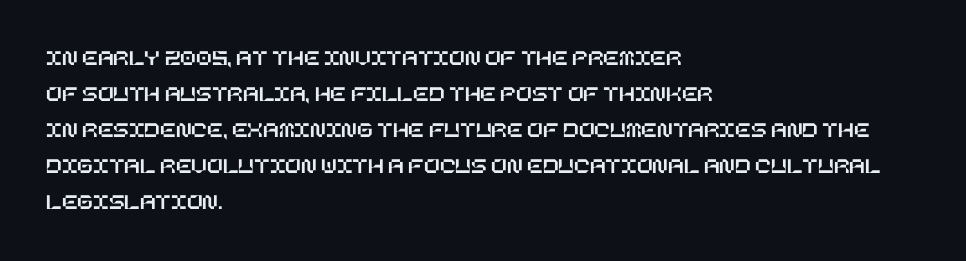
{"italic": "no", "underline": "no", "align": "left", "line_spacing": "normal", "line_spacing_ratio": 1.57, "letter_spacing": "normal", "letter_spacing_em": 0.0, "glyph_px": 23}
